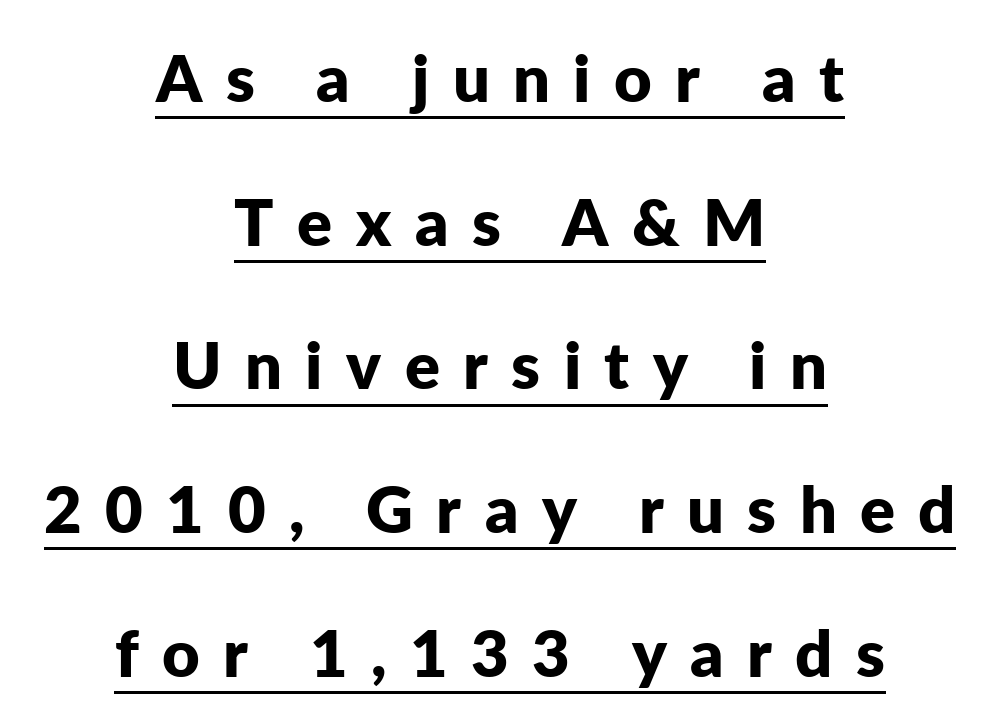
{"serif": "no", "italic": "no", "bold": "yes", "weight": "bold", "width": "normal", "stroke_contrast": "low", "x_height": "medium", "monospaced": "no", "underline": "yes", "align": "center", "line_spacing": "loose", "line_spacing_ratio": 2.21, "letter_spacing": "wide", "letter_spacing_em": 0.36, "glyph_px": 65}
